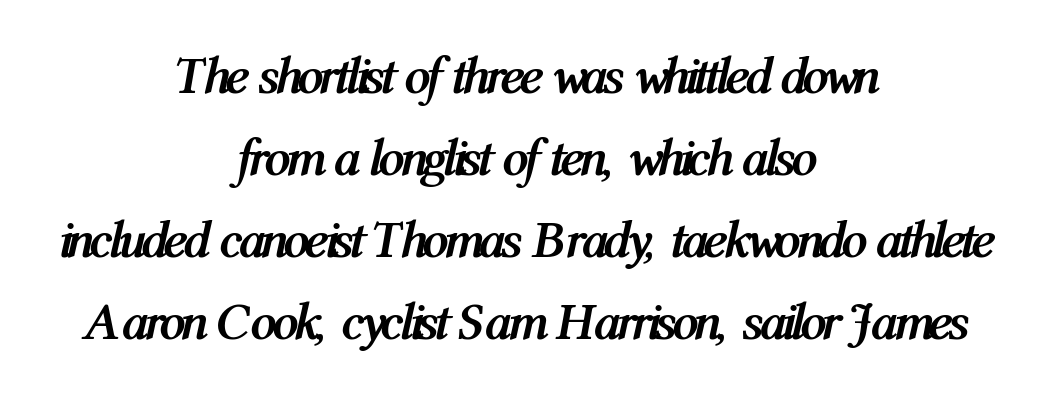
The image shows 52 px semibold, condensed type, italic (leaning right); set centered, normal line spacing (1.58x), normal letter spacing, not underlined; medium stroke contrast and a medium x-height.
